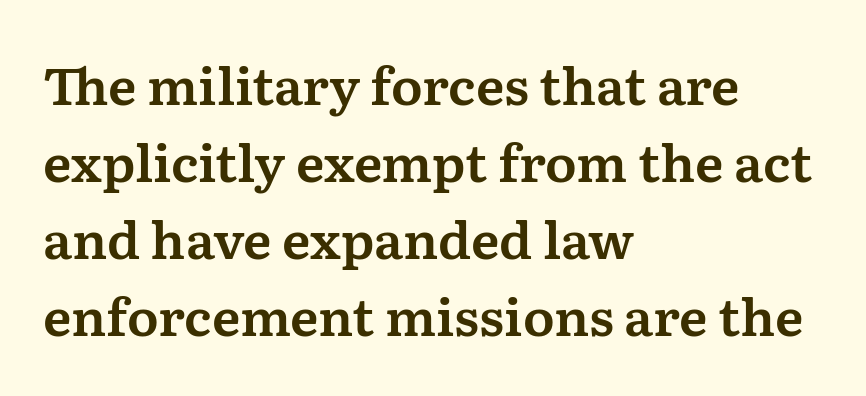
The image shows 52 px serif type, upright; set left-aligned, normal line spacing (1.48x), normal letter spacing, not underlined; medium stroke contrast and a medium x-height.
